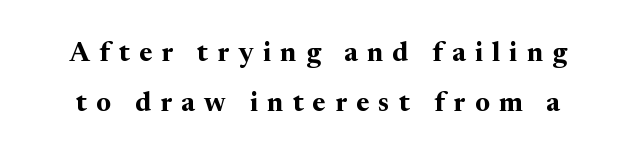
Honestly, the letter spacing is so wide it's the main thing you notice. The space beneath each line is pristine and unruled. The glyphs have the mass of a bold cut. Italic: no, the glyphs are upright roman.
